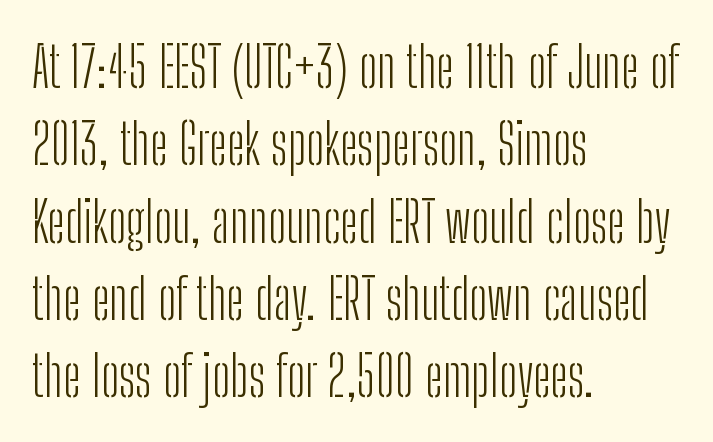
The image shows 56 px light, condensed sans-serif type, upright; set left-aligned, normal line spacing (1.38x), normal letter spacing, not underlined; low stroke contrast and a medium x-height.
